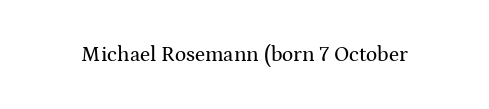
Every character sits straight up, as roman type does. The string is rendered with underlining switched off. Students, note that the glyphs here touch the page at normal intervals.
